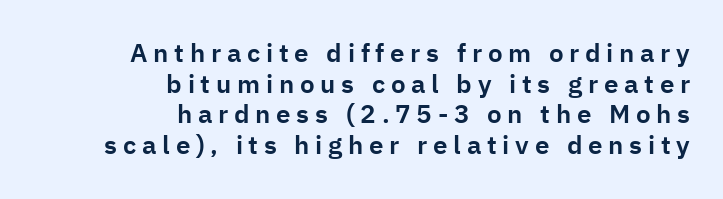
Q: Is the text italic (slanted)? A: No, it is upright.
Q: Is the text underlined? A: No.
Q: How is the paragraph aligned? A: Right-aligned.
Q: Is the spacing between letters normal or unusually wide? A: Unusually wide.
